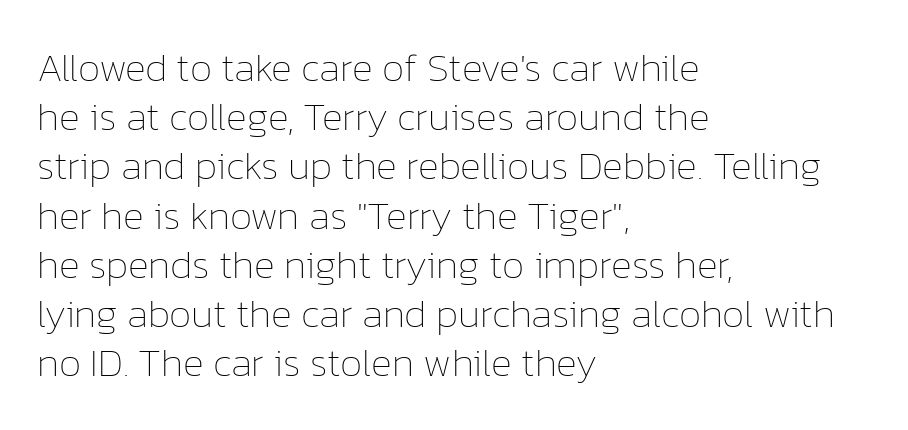
The rendering keeps characters at their native spacing. Rendered with straight, roman letterforms. A typesetter would call this proportional, since set widths differ per character. In CSS terms this would be text-align: left. Just letters on the line, the space beneath them empty.
